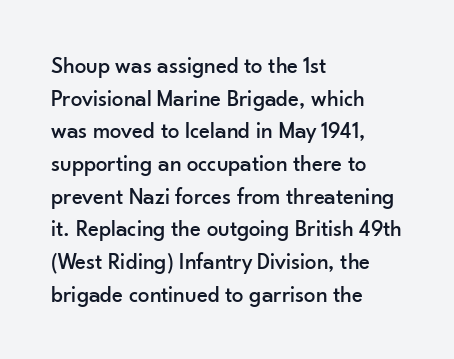
The image shows 23 px text type, upright; set left-aligned, normal line spacing (1.42x), normal letter spacing, not underlined.
